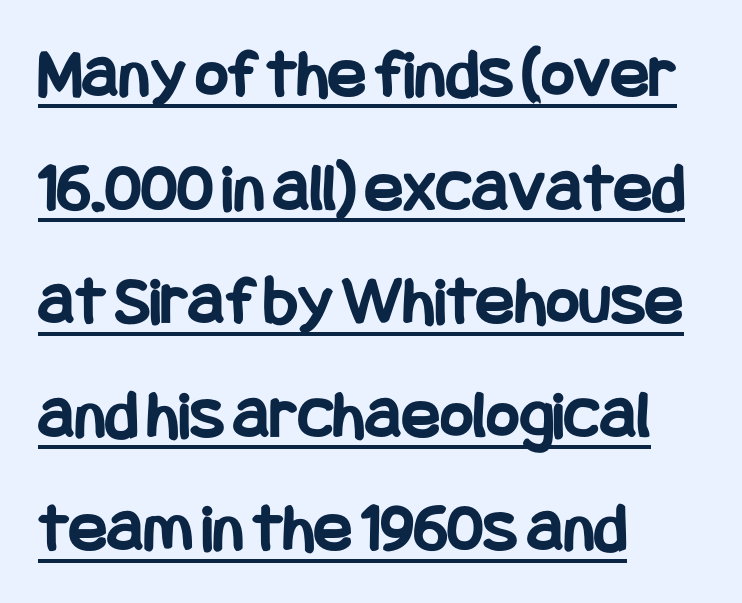
{"serif": "no", "italic": "no", "bold": "yes", "weight": "bold", "width": "condensed", "stroke_contrast": "low", "x_height": "large", "underline": "yes", "align": "left", "line_spacing": "normal", "line_spacing_ratio": 1.6, "letter_spacing": "normal", "letter_spacing_em": 0.0, "glyph_px": 71}
